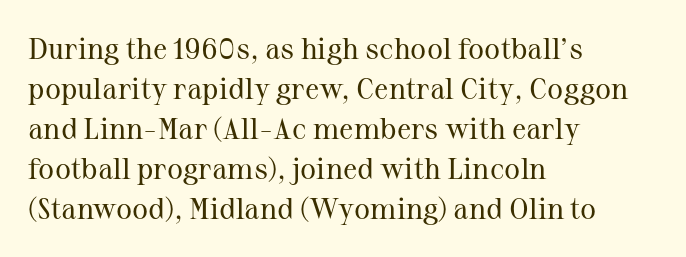
The image shows 30 px regular-weight serif type, upright; set left-aligned, normal line spacing (1.33x), normal letter spacing, not underlined; medium stroke contrast and a medium x-height.
